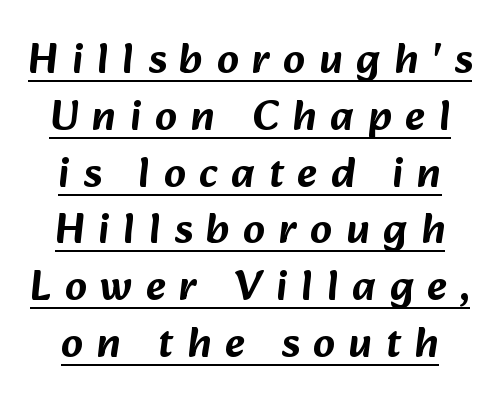
{"serif": "no", "width": "normal", "stroke_contrast": "low", "x_height": "medium", "monospaced": "no", "underline": "yes", "line_spacing": "normal", "line_spacing_ratio": 1.32, "letter_spacing": "wide", "letter_spacing_em": 0.32, "glyph_px": 43}
